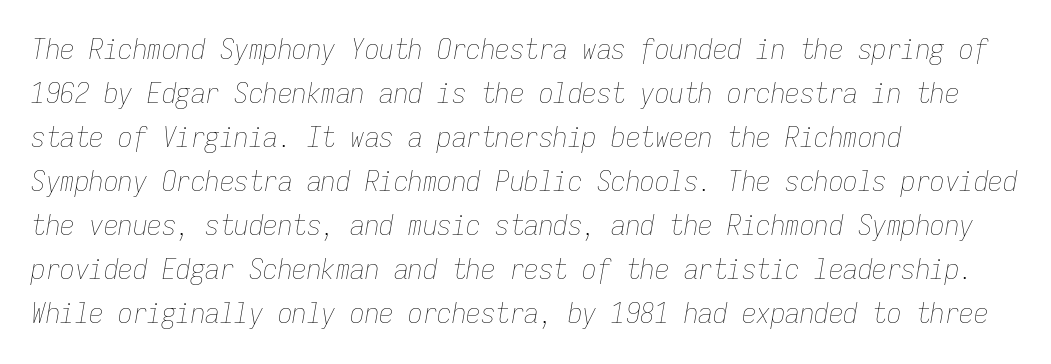
Typeset ragged right — the left edge is the straight one. Descenders hang freely into open space. This sample has the even, mechanical cadence of fixed-width lettering. These glyphs show unthickened strokes, regular width or finer. The rendering uses a moderate line-height, typical for paragraphs. Default kerning and tracking; the words read as compact shapes.
